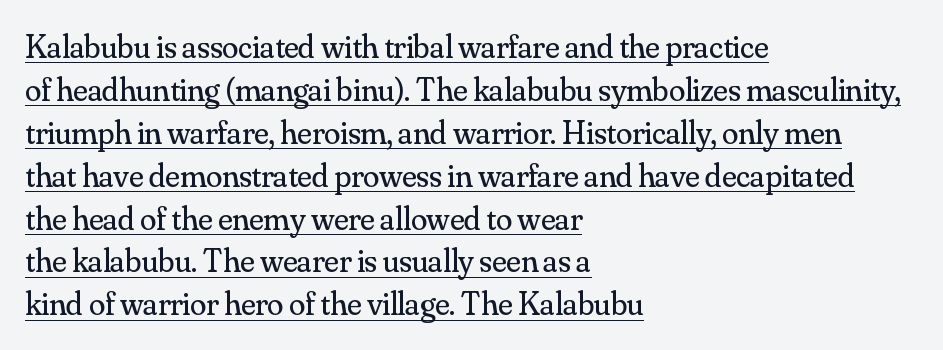
Q: Is the text bold? A: No.
Q: Is the text italic (slanted)? A: No, it is upright.
Q: Is the typeface a serif or a sans-serif typeface? A: Serif.
Q: Is the text underlined? A: Yes.
Q: How is the paragraph aligned? A: Left-aligned.
Q: Is the spacing between letters normal or unusually wide? A: Normal.
Q: Is the spacing between lines tight, normal or loose? A: Normal.
Q: Width (condensed, normal, or wide)? A: Normal.
Q: Stroke contrast? A: Medium.
Q: x-height? A: Small.
Q: Monospaced? A: No.
